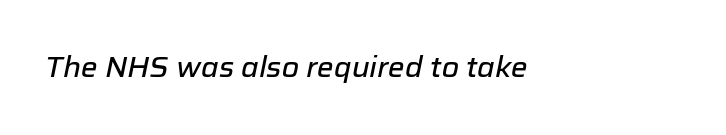
{"italic": "yes", "lean": "right", "slant_degrees": 12, "width": "normal", "stroke_contrast": "low", "x_height": "medium", "monospaced": "no", "underline": "no", "letter_spacing": "normal", "letter_spacing_em": 0.0, "glyph_px": 28}
